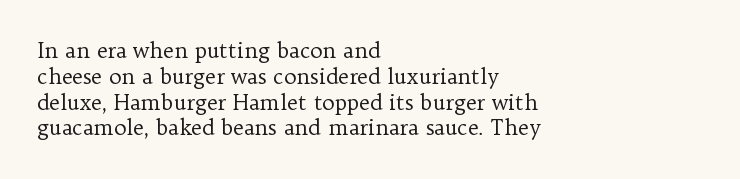
Q: Is the text bold? A: No.
Q: Is the text italic (slanted)? A: No, it is upright.
Q: Is the text underlined? A: No.
Q: How is the paragraph aligned? A: Left-aligned.
Q: Is the spacing between letters normal or unusually wide? A: Normal.
